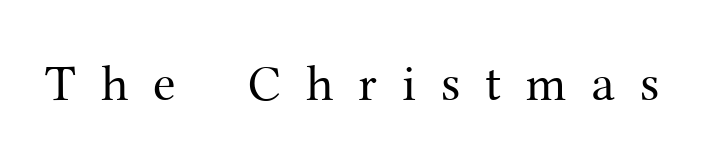
The image shows 51 px regular-weight serif type, upright; set unusually wide letter spacing (+0.49 em), not underlined; medium stroke contrast and a medium x-height.
